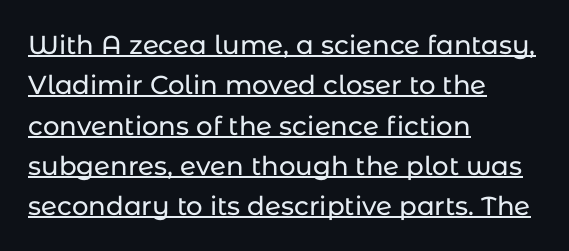
The image shows 26 px text type, upright; set left-aligned, normal line spacing (1.55x), normal letter spacing, underlined.
